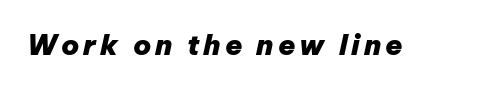
{"italic": "yes", "lean": "right", "slant_degrees": 12, "bold": "yes", "weight": "heavy", "width": "normal", "stroke_contrast": "low", "x_height": "medium", "monospaced": "no", "underline": "no", "glyph_px": 28}
